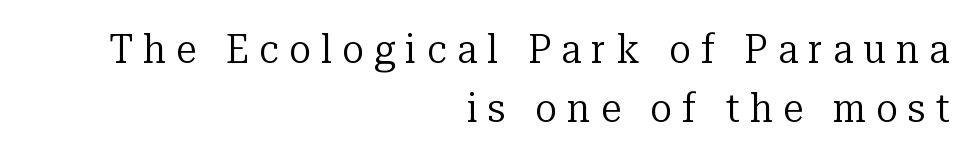
Type style note: has serifs. A flush-right, rag-left setting is used for this passage. You could not count columns in this text — the font is proportionally spaced. Tall strokes in this sample are plumb rather than angled.
